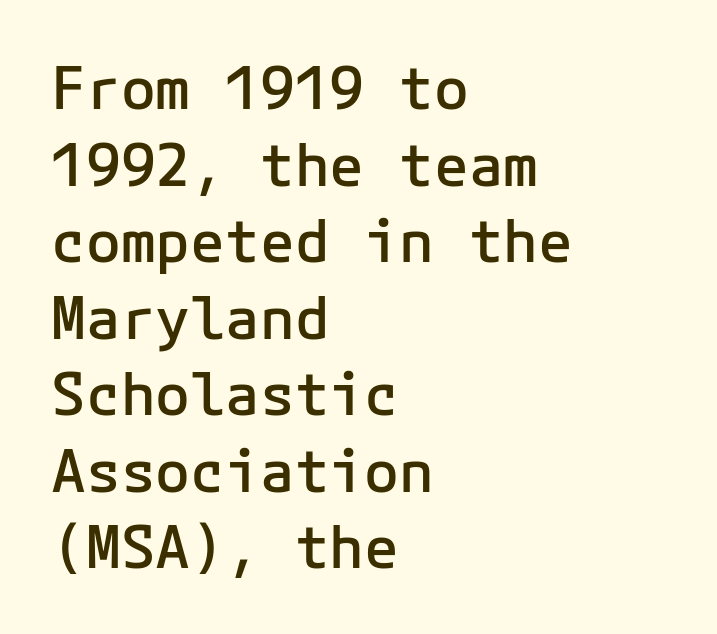
{"serif": "no", "italic": "no", "bold": "semi", "weight": "semibold", "width": "normal", "stroke_contrast": "low", "x_height": "medium", "underline": "no", "align": "left", "line_spacing": "normal", "line_spacing_ratio": 1.32, "letter_spacing": "normal", "letter_spacing_em": 0.0, "glyph_px": 58}
